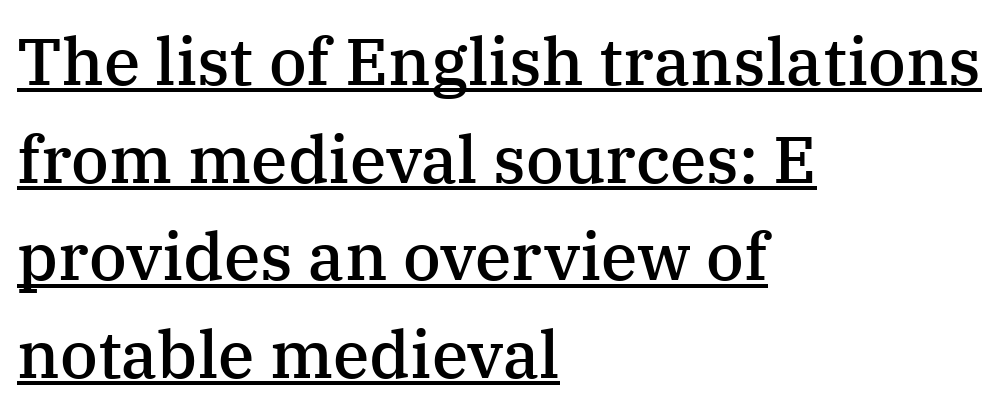
Q: Is the text bold? A: Semi-bold.
Q: Is the text italic (slanted)? A: No, it is upright.
Q: Is the typeface a serif or a sans-serif typeface? A: Serif.
Q: Is the text underlined? A: Yes.
Q: How is the paragraph aligned? A: Left-aligned.
Q: Is the spacing between letters normal or unusually wide? A: Normal.
Q: Is the spacing between lines tight, normal or loose? A: Normal.
Q: Width (condensed, normal, or wide)? A: Normal.
Q: Stroke contrast? A: Medium.
Q: x-height? A: Medium.
Q: Monospaced? A: No.
